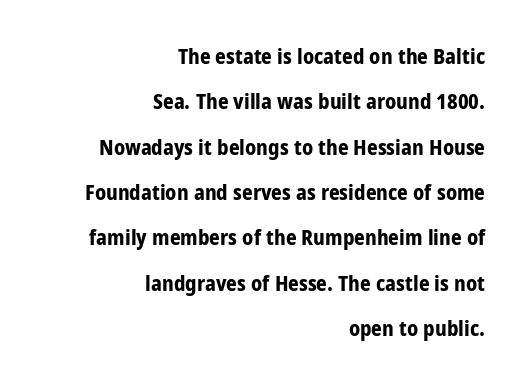
The strokes are fattened all the way to bold. Ascenders rise straight up at ninety degrees. Airy leading. Layout note: lines flush right. How are the letters spaced? Ordinarily, with no added tracking. The zone under the glyphs is completely vacant.
